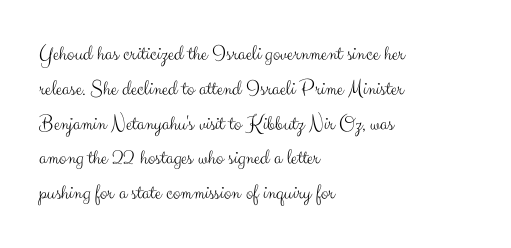
The image shows 22 px text type; set left-aligned, normal line spacing (1.58x), normal letter spacing, not underlined.
